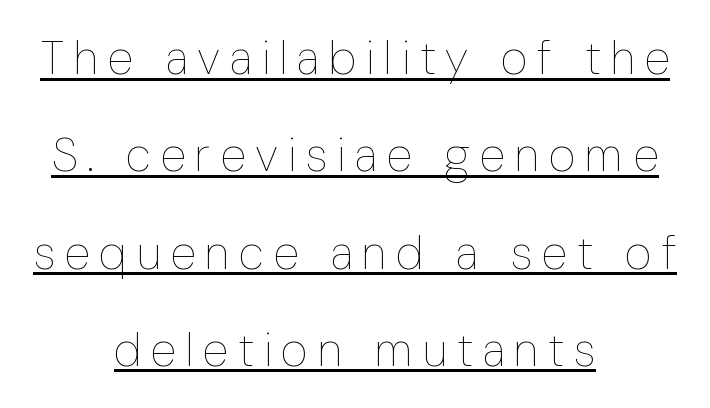
Short and long lines alike share a common midpoint. No letter is thick-stroked: the sample isn't bold. Quick note: not italic, upright. This sample has the flowing, uneven cadence of proportional lettering.
